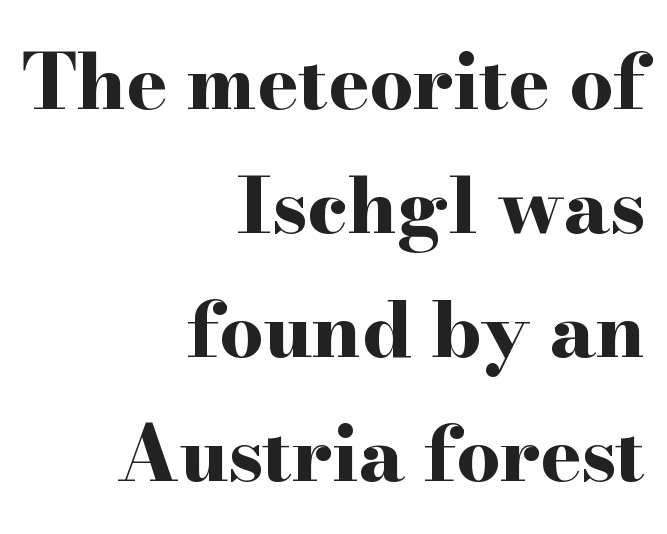
The passage shown is typed in a proportional face where columns would drift. Only glyphs here, with clear space below each row. Is this a sans? No — the strokes have serifs. Is the letter spacing exaggerated? No — it looks like the ordinary default. On the weight axis this lands at bold, roughly 700.
